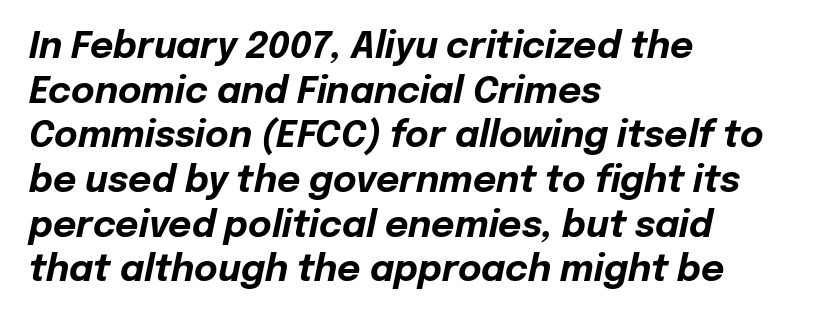
The image shows 36 px bold type, italic (leaning right); set left-aligned, line spacing 1.24x, normal letter spacing, not underlined; low stroke contrast and a medium x-height.
